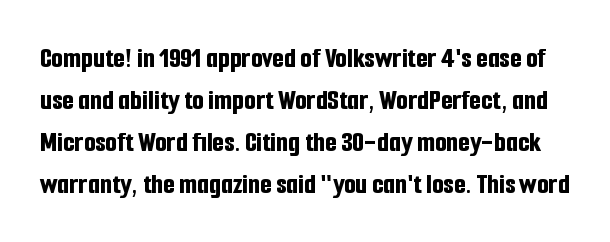
{"serif": "no", "italic": "no", "bold": "yes", "weight": "bold", "width": "condensed", "stroke_contrast": "low", "x_height": "medium", "monospaced": "no", "underline": "no", "line_spacing": "normal", "line_spacing_ratio": 1.4, "letter_spacing": "normal", "letter_spacing_em": 0.0, "glyph_px": 30}
